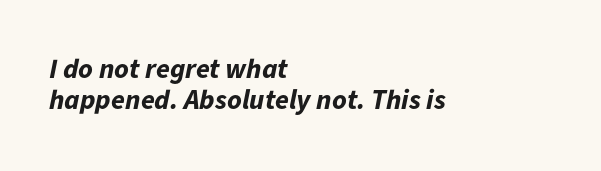
You could not count columns in this text — the font is proportionally spaced. Each word holds together tightly as a unit, with standard inter-letter gaps. Set as a true bold cut, around the 700 mark. Compared with a centered layout, this one pins lines to the left instead. The glyphs look as if they've been sheared to an angle.
